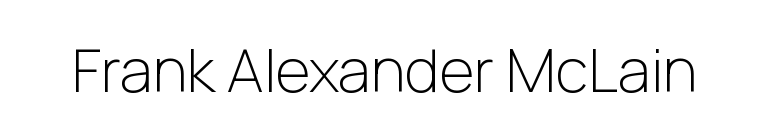
No extra ink here — the face is not bold. There is no visible air inserted between adjacent glyphs. The area under the type is left untouched. No feet cap the strokes, marking this as sans-serif type.
